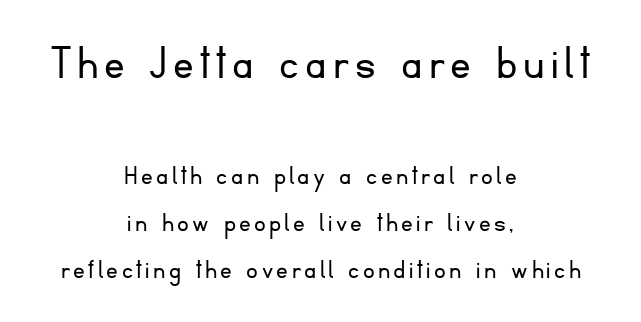
Q: Is the text bold? A: No.
Q: Is the text italic (slanted)? A: No, it is upright.
Q: Is the typeface a serif or a sans-serif typeface? A: Sans-serif.
Q: Is the text underlined? A: No.
Q: How is the paragraph aligned? A: Centered.
Q: Is the spacing between lines tight, normal or loose? A: Normal.
Q: Which block of text is set in a larger size, the first (top) or the second (bottom)? A: The first (top) one.
Q: Width (condensed, normal, or wide)? A: Normal.
Q: Stroke contrast? A: Low.
Q: x-height? A: Small.
Q: Monospaced? A: No.
